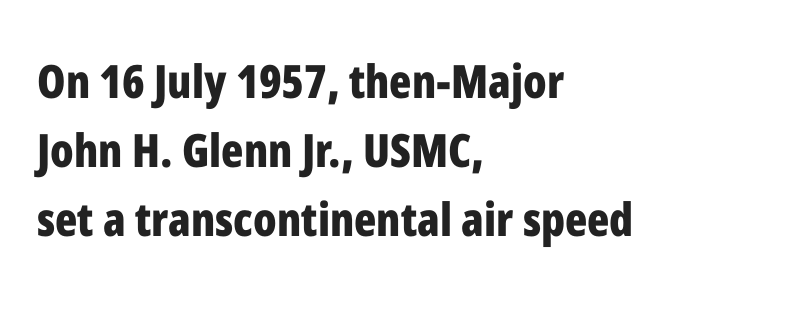
{"serif": "no", "italic": "no", "bold": "yes", "weight": "bold", "width": "condensed", "stroke_contrast": "low", "x_height": "medium", "monospaced": "no", "underline": "no", "align": "left", "line_spacing": "normal", "line_spacing_ratio": 1.5, "letter_spacing": "normal", "letter_spacing_em": 0.0, "glyph_px": 46}
